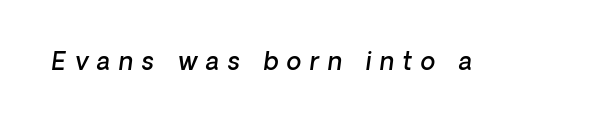
How heavy is the stroke? Medium-heavy — a semibold, shy of bold. Words float on clear page, feet unadorned. A typesetter would call this heavily tracked-out type.
